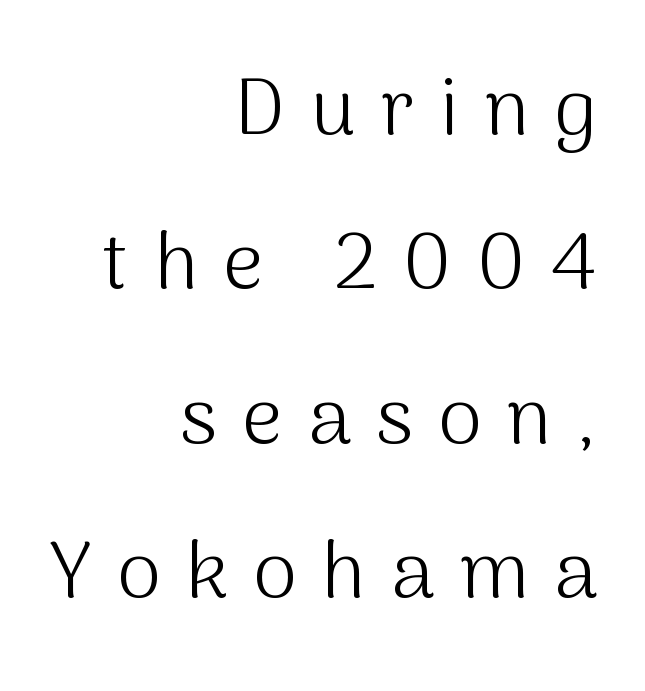
{"serif": "no", "italic": "no", "bold": "no", "weight": "light", "width": "normal", "stroke_contrast": "medium", "x_height": "medium", "monospaced": "no", "underline": "no", "align": "right", "line_spacing": "loose", "line_spacing_ratio": 1.93, "letter_spacing": "wide", "letter_spacing_em": 0.31, "glyph_px": 80}
